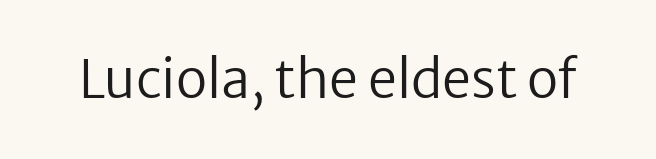
{"serif": "no", "italic": "no", "bold": "no", "weight": "regular", "width": "normal", "stroke_contrast": "low", "x_height": "medium", "monospaced": "no", "underline": "no", "letter_spacing": "normal", "letter_spacing_em": 0.0, "glyph_px": 52}
